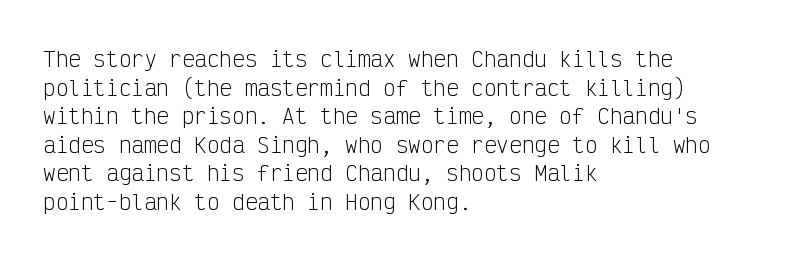
Q: Is the text bold? A: No.
Q: Is the text italic (slanted)? A: No, it is upright.
Q: Is the text underlined? A: No.
Q: How is the paragraph aligned? A: Left-aligned.
Q: Is the spacing between letters normal or unusually wide? A: Normal.
Q: Is the spacing between lines tight, normal or loose? A: Normal.
